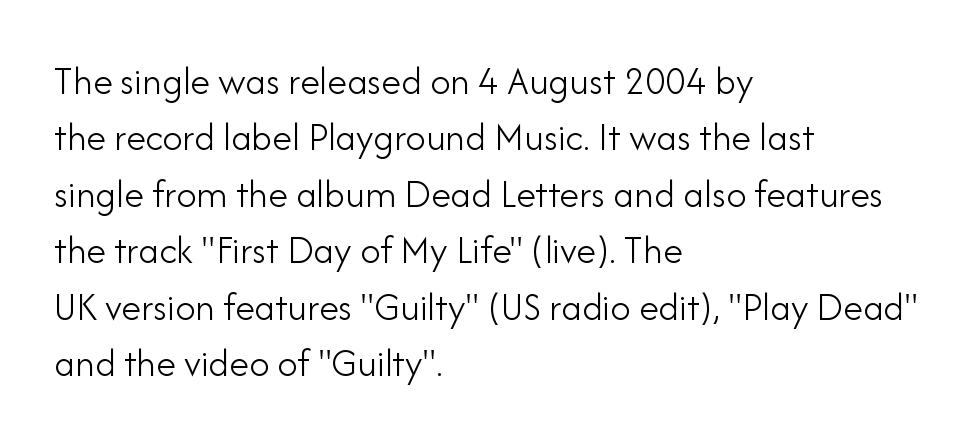
The image shows 40 px light sans-serif type, upright; set left-aligned, normal line spacing (1.41x), normal letter spacing, not underlined; low stroke contrast and a small x-height.
